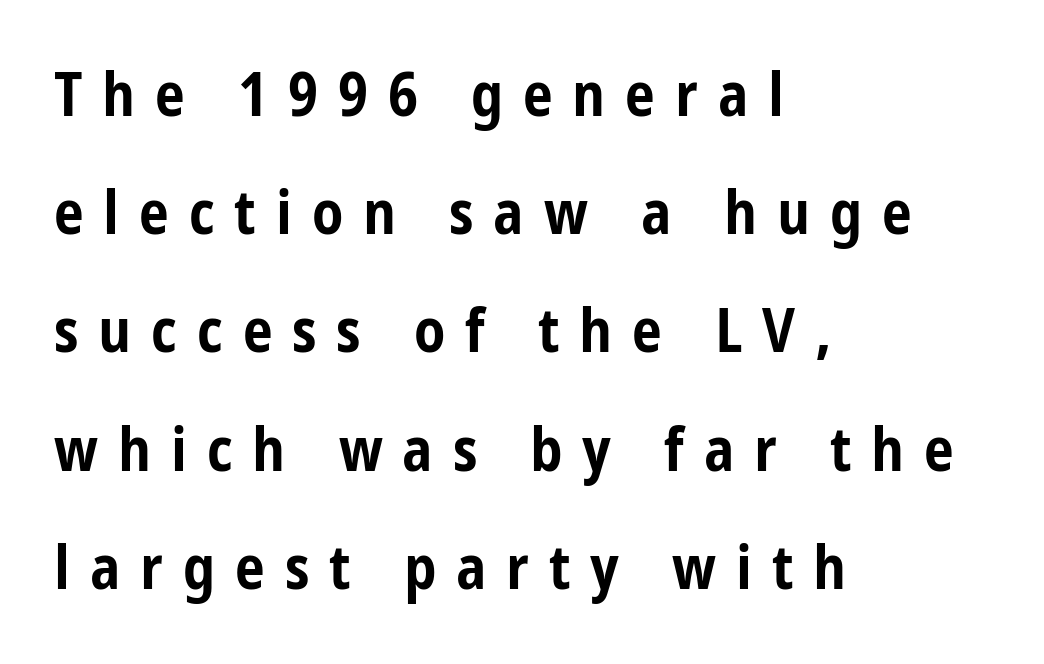
Quick note: interline space is abundant. Notice how thick the strokes are: this is what a full bold looks like. The type sits square on the baseline with zero lean. Regarding serifs, this sample does without them. Is the letter spacing exaggerated? Yes — the characters are pushed far apart. Do the characters align in a grid? No, the font is proportional.
